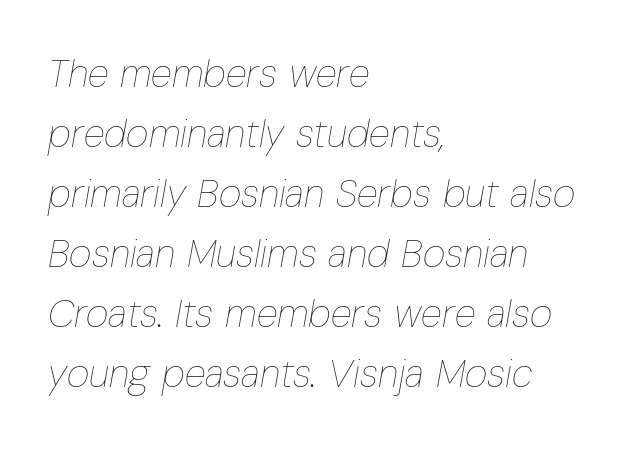
Q: Is the text bold? A: No.
Q: Is the text italic (slanted)? A: Yes, it leans right by about 10 degrees.
Q: Is the text underlined? A: No.
Q: How is the paragraph aligned? A: Left-aligned.
Q: Is the spacing between letters normal or unusually wide? A: Normal.
Q: Is the spacing between lines tight, normal or loose? A: Normal.
Q: Width (condensed, normal, or wide)? A: Condensed.
Q: Stroke contrast? A: Low.
Q: x-height? A: Medium.
Q: Monospaced? A: No.
